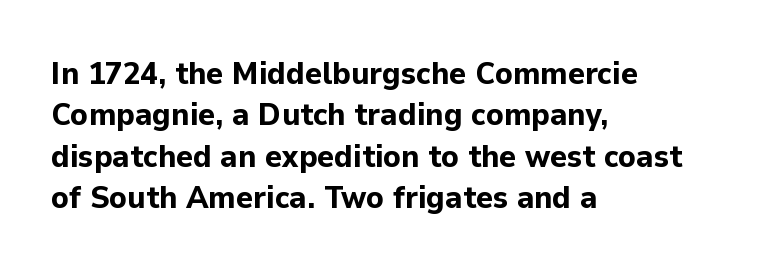
Spacing verdict: proportional, widths tailored to each character. Letter spacing: default. Stroke thickness is high; the sample reads as a true bold. These lines stack with their left ends in a neat column.
